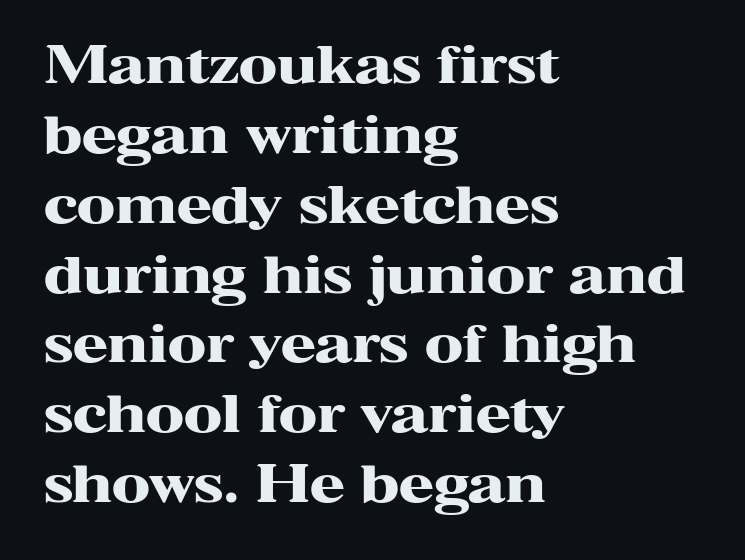
The image shows 51 px heavy, wide serif type, upright; set left-aligned, normal line spacing (1.37x), normal letter spacing, not underlined; high stroke contrast and a medium x-height.
